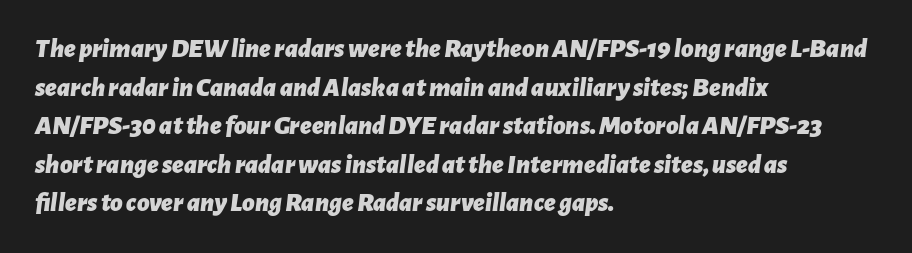
Q: Is the text bold? A: Yes.
Q: Is the text italic (slanted)? A: Yes, it leans right by about 7 degrees.
Q: Is the text underlined? A: No.
Q: How is the paragraph aligned? A: Left-aligned.
Q: Is the spacing between letters normal or unusually wide? A: Normal.
Q: Is the spacing between lines tight, normal or loose? A: Normal.
